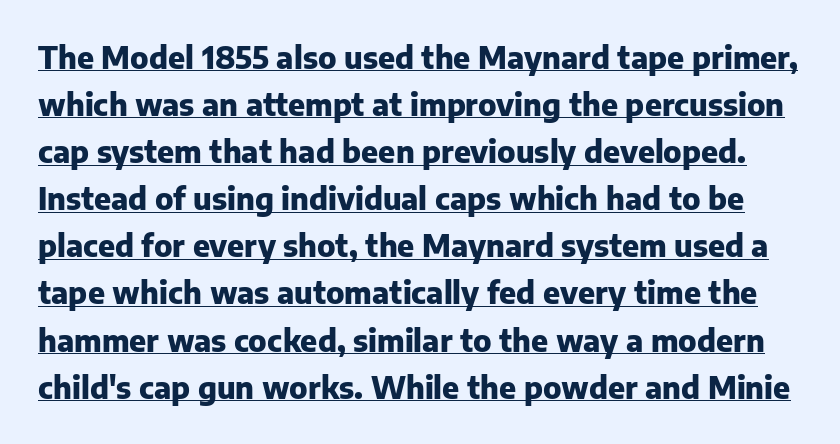
The image shows 30 px heavy sans-serif type, upright; set normal line spacing (1.57x), normal letter spacing, underlined; low stroke contrast and a medium x-height.
